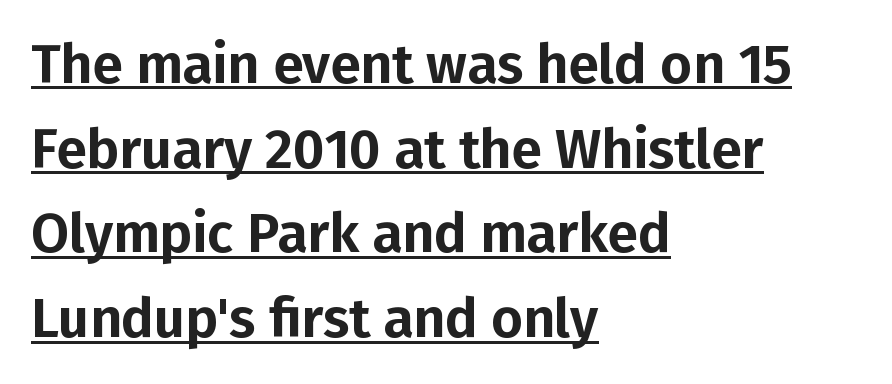
{"serif": "no", "italic": "no", "width": "normal", "stroke_contrast": "low", "x_height": "medium", "monospaced": "no", "underline": "yes", "align": "left", "line_spacing": "normal", "line_spacing_ratio": 1.54, "letter_spacing": "normal", "letter_spacing_em": 0.0, "glyph_px": 55}
